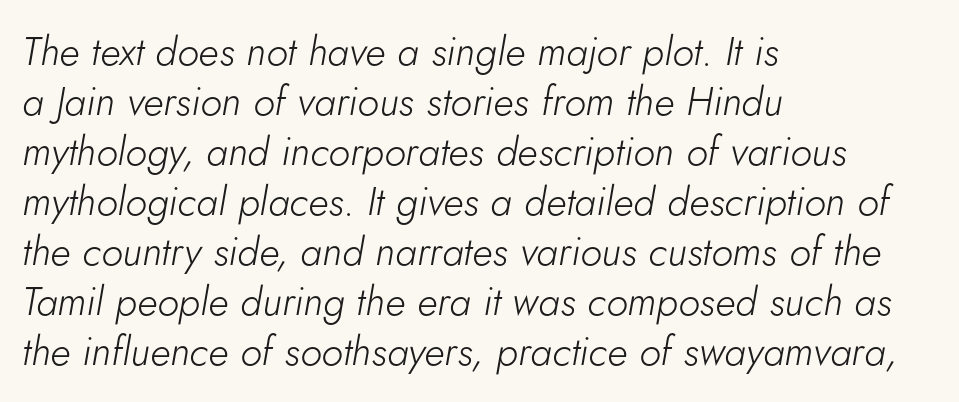
Q: Is the text bold? A: No.
Q: Is the text italic (slanted)? A: Yes, it leans right by about 5 degrees.
Q: Is the text underlined? A: No.
Q: How is the paragraph aligned? A: Left-aligned.
Q: Is the spacing between letters normal or unusually wide? A: Normal.
Q: Is the spacing between lines tight, normal or loose? A: Normal.
Q: Width (condensed, normal, or wide)? A: Normal.
Q: Stroke contrast? A: Low.
Q: x-height? A: Small.
Q: Monospaced? A: No.
